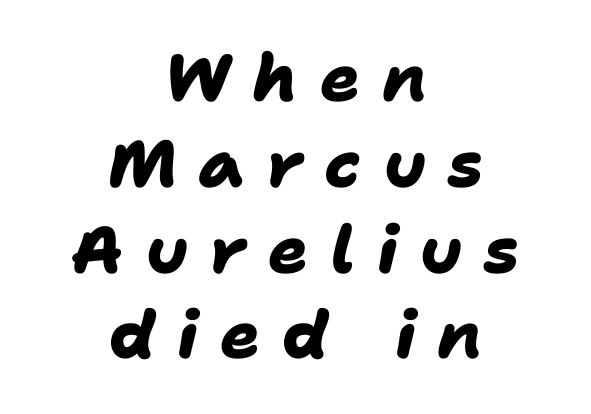
Proportional: the letters do not fall into vertical columns. Compared with an ordinary text face, these strokes are far heavier — a full bold. The area under the type is left untouched. Serifs: no, the terminals of the letterforms are clean. The space between consecutive lines is moderate.
